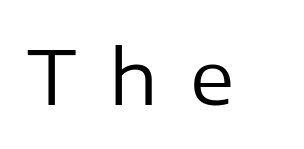
Anything drawn beneath the words? Only blank space. What stands out about the letter spacing? Its width — letters are far apart. The letters advance in unequal steps, a hallmark of proportional type. The weight would be labelled regular, book, light, or lighter still. You can tell from the bare stems that sans-serif type was used.
